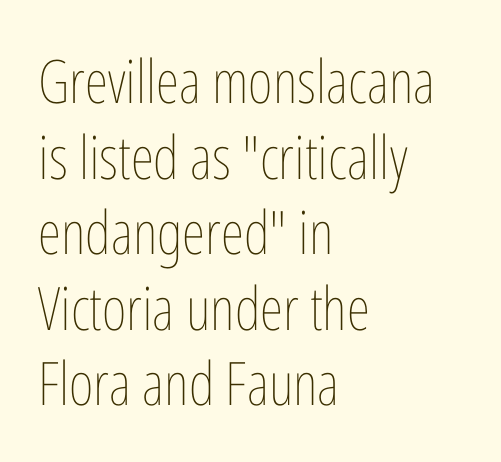
The image shows 60 px thin, condensed type, upright; set left-aligned, normal line spacing (1.26x), normal letter spacing, not underlined; low stroke contrast and a medium x-height.
